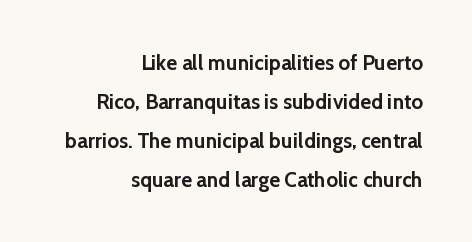
In CSS terms this would be text-align: right. Caption: bold face, heavy strokes. The words here are not underlined. Students, note that the glyphs here touch the page at normal intervals. Style check: upright.
